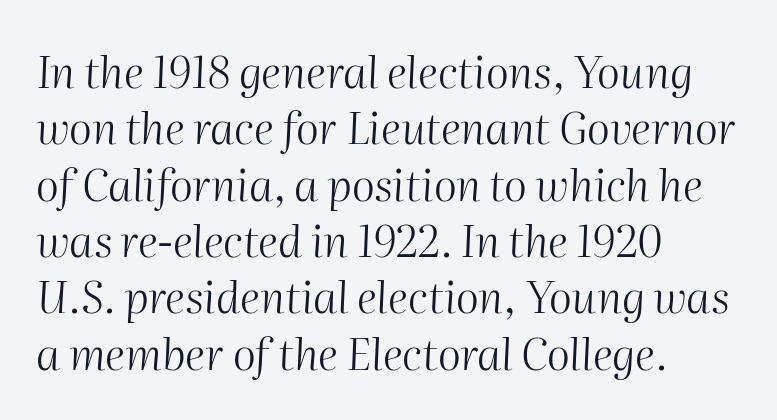
{"italic": "yes", "lean": "right", "slant_degrees": 2, "bold": "no", "weight": "light", "width": "normal", "stroke_contrast": "medium", "x_height": "medium", "monospaced": "no", "underline": "no", "align": "left", "line_spacing": "normal", "line_spacing_ratio": 1.28, "letter_spacing": "normal", "letter_spacing_em": 0.0, "glyph_px": 44}
